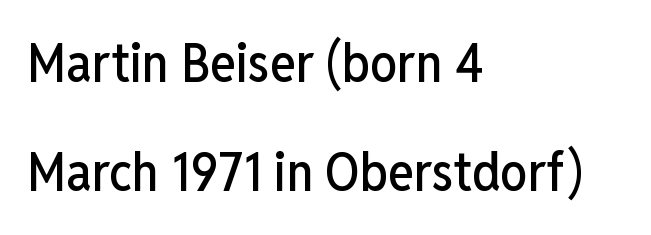
Q: Is the text italic (slanted)? A: No, it is upright.
Q: Is the typeface a serif or a sans-serif typeface? A: Sans-serif.
Q: Is the text underlined? A: No.
Q: How is the paragraph aligned? A: Left-aligned.
Q: Is the spacing between letters normal or unusually wide? A: Normal.
Q: Is the spacing between lines tight, normal or loose? A: Loose.
Q: Width (condensed, normal, or wide)? A: Condensed.
Q: Stroke contrast? A: Low.
Q: x-height? A: Medium.
Q: Monospaced? A: No.
